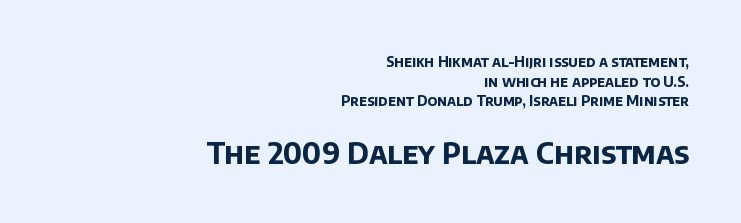
Q: Is the text bold? A: Yes.
Q: Is the typeface a serif or a sans-serif typeface? A: Sans-serif.
Q: Is the text underlined? A: No.
Q: How is the paragraph aligned? A: Right-aligned.
Q: Is the spacing between letters normal or unusually wide? A: Normal.
Q: Is the spacing between lines tight, normal or loose? A: Normal.
Q: Which block of text is set in a larger size, the first (top) or the second (bottom)? A: The second (bottom) one.
Q: Width (condensed, normal, or wide)? A: Normal.
Q: Stroke contrast? A: Low.
Q: x-height? A: Large.
Q: Monospaced? A: No.
